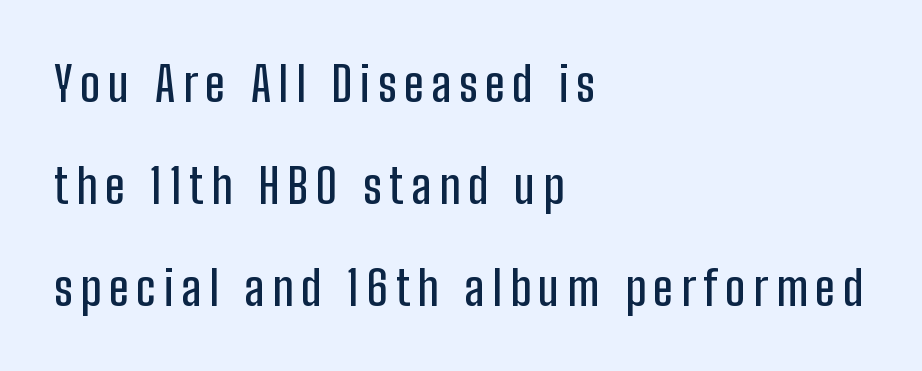
Q: Is the text italic (slanted)? A: No, it is upright.
Q: Is the typeface a serif or a sans-serif typeface? A: Sans-serif.
Q: Is the text underlined? A: No.
Q: How is the paragraph aligned? A: Left-aligned.
Q: Is the spacing between lines tight, normal or loose? A: Loose.
Q: Width (condensed, normal, or wide)? A: Condensed.
Q: Stroke contrast? A: Low.
Q: x-height? A: Medium.
Q: Monospaced? A: No.
